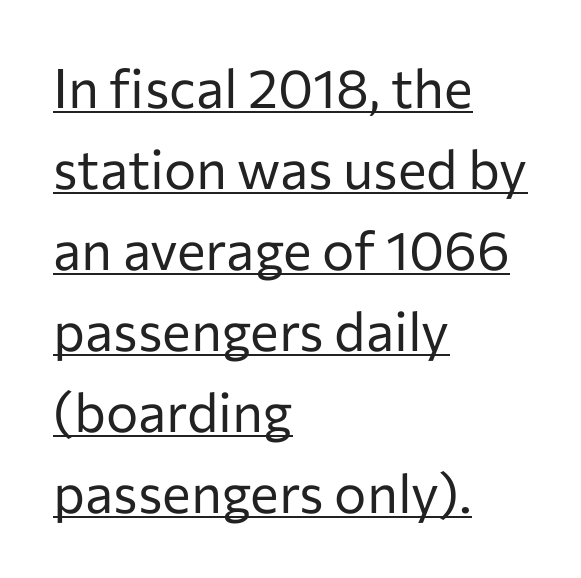
Q: Is the text bold? A: No.
Q: Is the text italic (slanted)? A: No, it is upright.
Q: Is the typeface a serif or a sans-serif typeface? A: Sans-serif.
Q: Is the text underlined? A: Yes.
Q: How is the paragraph aligned? A: Left-aligned.
Q: Is the spacing between letters normal or unusually wide? A: Normal.
Q: Is the spacing between lines tight, normal or loose? A: Normal.
Q: Width (condensed, normal, or wide)? A: Normal.
Q: Stroke contrast? A: Low.
Q: x-height? A: Medium.
Q: Monospaced? A: No.
